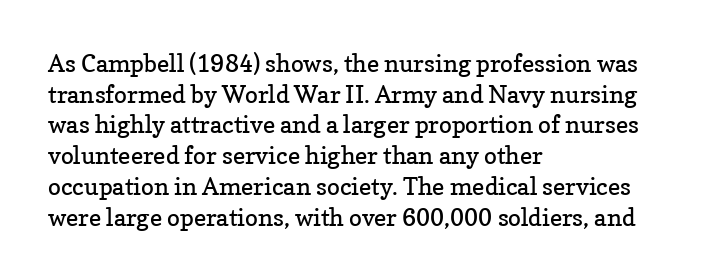
{"italic": "no", "bold": "no", "underline": "no", "align": "left", "line_spacing": "normal", "line_spacing_ratio": 1.28, "letter_spacing": "normal", "letter_spacing_em": 0.0, "glyph_px": 24}
